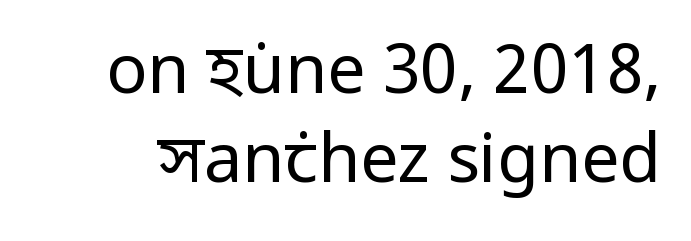
{"serif": "no", "italic": "no", "bold": "no", "weight": "regular", "width": "condensed", "stroke_contrast": "low", "x_height": "large", "monospaced": "no", "underline": "no", "line_spacing": "normal", "line_spacing_ratio": 1.31, "letter_spacing": "normal", "letter_spacing_em": 0.0, "glyph_px": 68}
